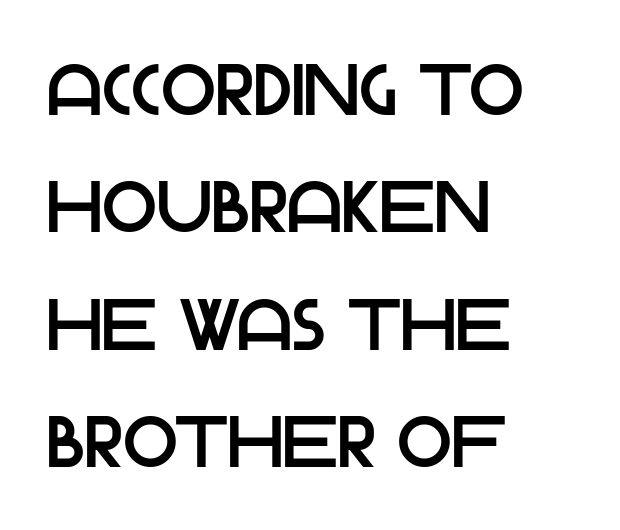
Each letter keeps its own natural width here, so spacing adapts to shape. Between one letter and the next there's only the usual sliver of space. Does the copy run flush right? No — it runs flush left. A typesetter would label this face a sans.
